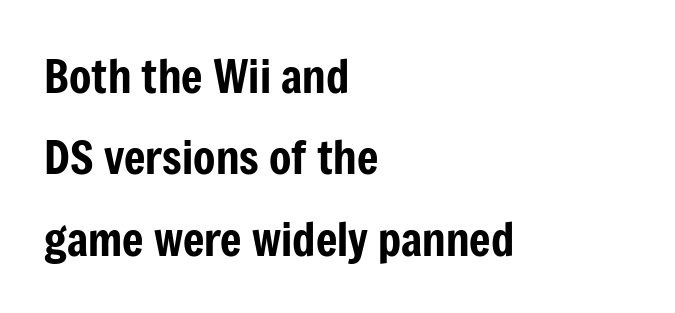
The image shows 46 px condensed sans-serif type, upright; set left-aligned, line spacing 1.77x, normal letter spacing, not underlined; low stroke contrast and a medium x-height.
